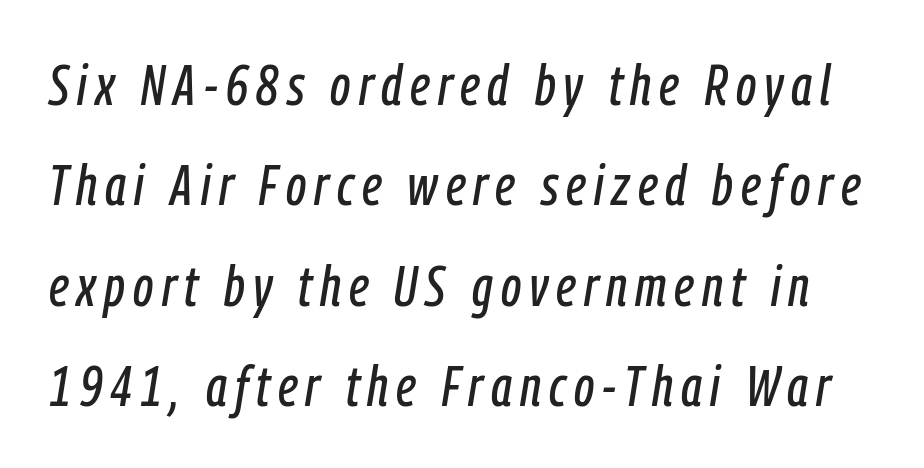
The image shows 57 px condensed type, italic (leaning right); set line spacing 1.76x, not underlined; low stroke contrast and a medium x-height.
